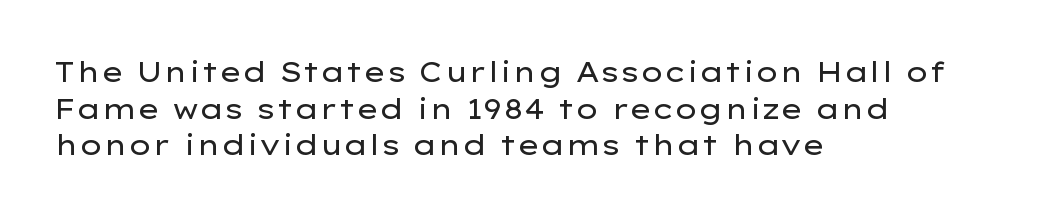
The image shows 28 px regular-weight, wide sans-serif type, upright; set left-aligned, normal line spacing (1.31x), normal letter spacing, not underlined; low stroke contrast and a medium x-height.
